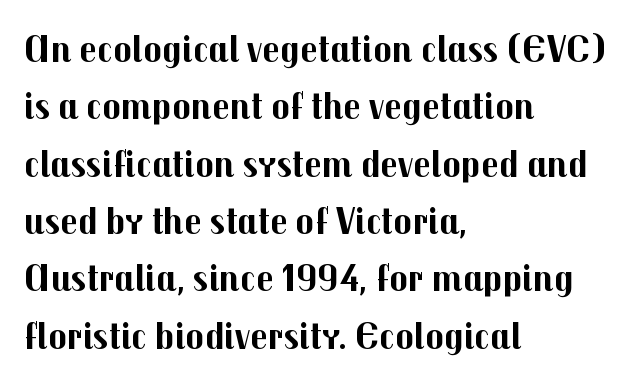
Interline gaps are of average width in this sample. Lines of text with bare space underneath. The letters sit at their default tracking, neither squeezed nor spread. The rendering uses natural spacing where letterforms have individual widths. These lines were composed using upright roman letters.
